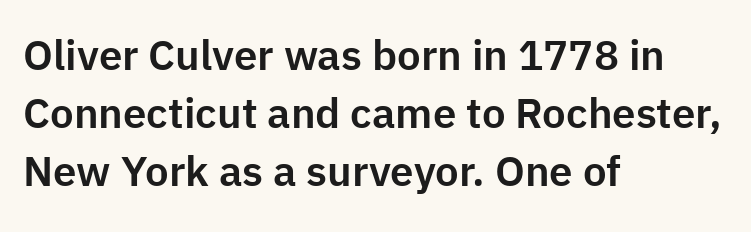
The image shows 42 px sans-serif type, upright; set left-aligned, normal line spacing (1.38x), normal letter spacing, not underlined; low stroke contrast and a medium x-height.
